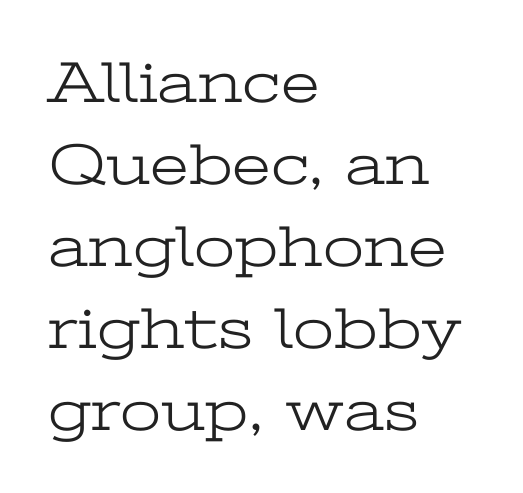
{"serif": "yes", "italic": "no", "bold": "no", "weight": "light", "width": "wide", "stroke_contrast": "low", "x_height": "medium", "monospaced": "no", "underline": "no", "align": "left", "line_spacing": "normal", "line_spacing_ratio": 1.39, "letter_spacing": "normal", "letter_spacing_em": 0.0, "glyph_px": 59}
